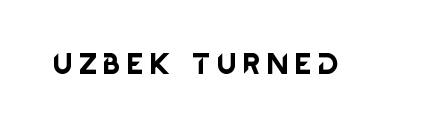
The image shows 21 px text type, upright; set unusually wide letter spacing (+0.42 em), not underlined.
